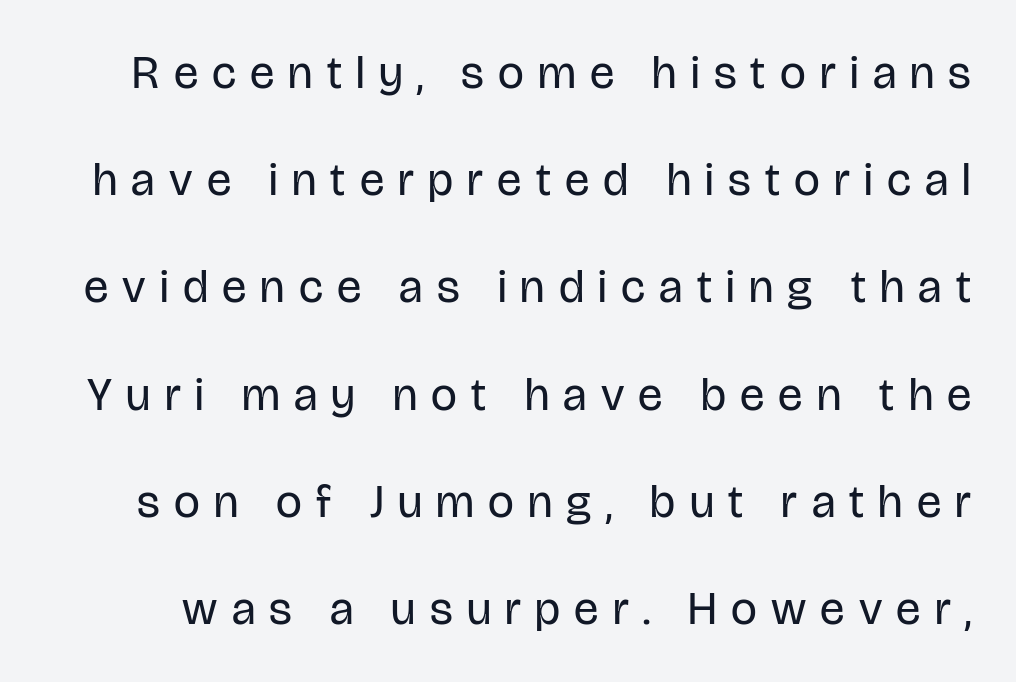
The image shows 46 px regular-weight, condensed sans-serif type, upright; set loose line spacing (2.33x), unusually wide letter spacing (+0.31 em), not underlined; low stroke contrast and a large x-height.
